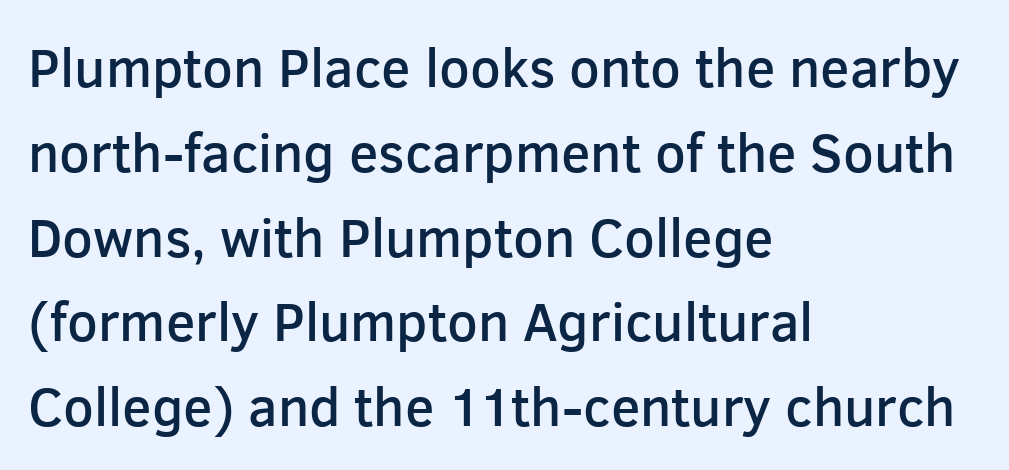
Q: Is the text bold? A: Semi-bold.
Q: Is the text italic (slanted)? A: No, it is upright.
Q: Is the typeface a serif or a sans-serif typeface? A: Sans-serif.
Q: Is the text underlined? A: No.
Q: How is the paragraph aligned? A: Left-aligned.
Q: Is the spacing between letters normal or unusually wide? A: Normal.
Q: Is the spacing between lines tight, normal or loose? A: Normal.
Q: Width (condensed, normal, or wide)? A: Normal.
Q: Stroke contrast? A: Low.
Q: x-height? A: Medium.
Q: Monospaced? A: No.
